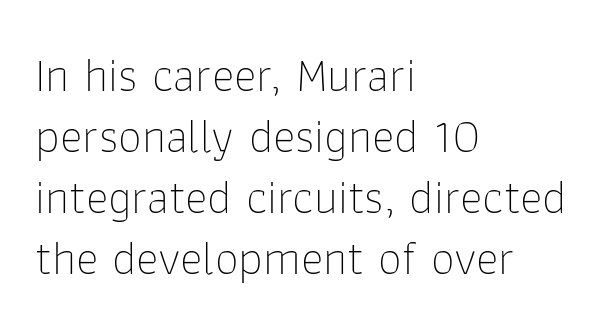
Q: Is the text bold? A: No.
Q: Is the text italic (slanted)? A: No, it is upright.
Q: Is the typeface a serif or a sans-serif typeface? A: Sans-serif.
Q: Is the text underlined? A: No.
Q: How is the paragraph aligned? A: Left-aligned.
Q: Is the spacing between letters normal or unusually wide? A: Normal.
Q: Is the spacing between lines tight, normal or loose? A: Normal.
Q: Width (condensed, normal, or wide)? A: Normal.
Q: Stroke contrast? A: Low.
Q: x-height? A: Medium.
Q: Monospaced? A: No.
